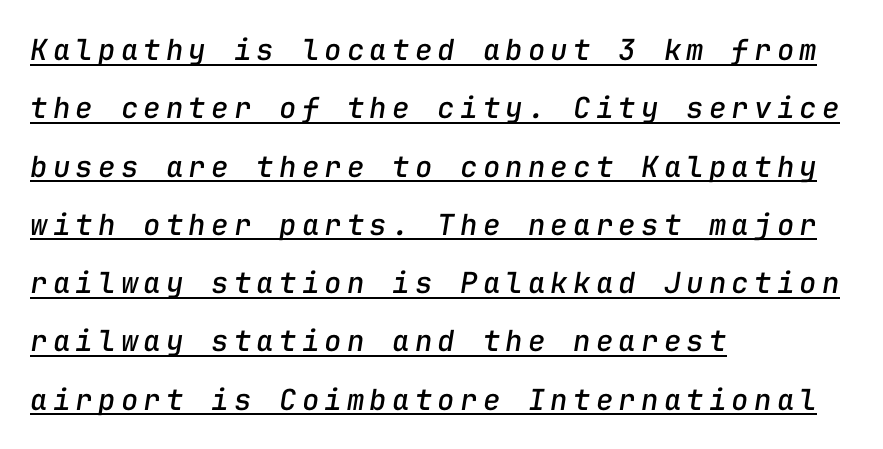
Q: Is the text italic (slanted)? A: Yes, it leans right by about 9 degrees.
Q: Is the text underlined? A: Yes.
Q: How is the paragraph aligned? A: Left-aligned.
Q: Is the spacing between lines tight, normal or loose? A: Loose.
Q: Width (condensed, normal, or wide)? A: Normal.
Q: Stroke contrast? A: Low.
Q: x-height? A: Medium.
Q: Monospaced? A: Yes.
